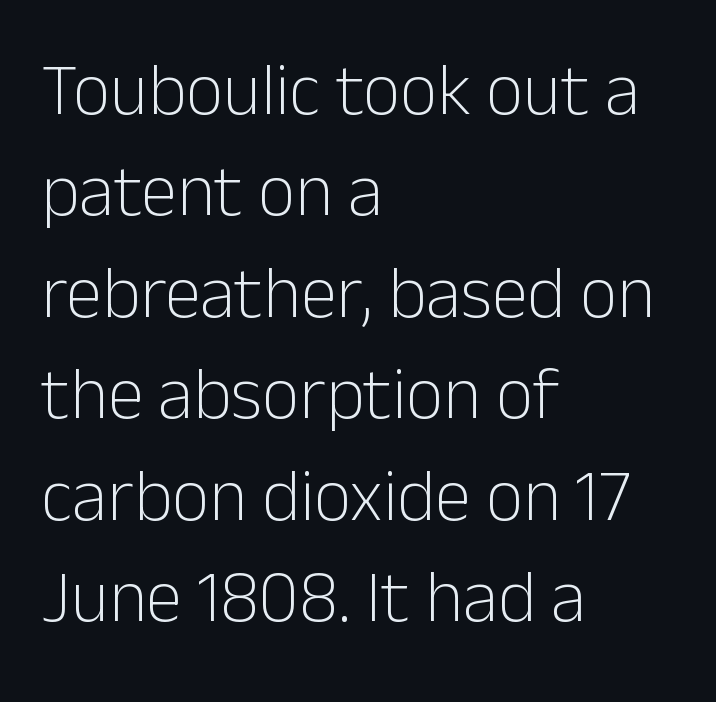
The image shows 73 px light sans-serif type, upright; set left-aligned, normal line spacing (1.39x), normal letter spacing, not underlined; low stroke contrast and a medium x-height.
